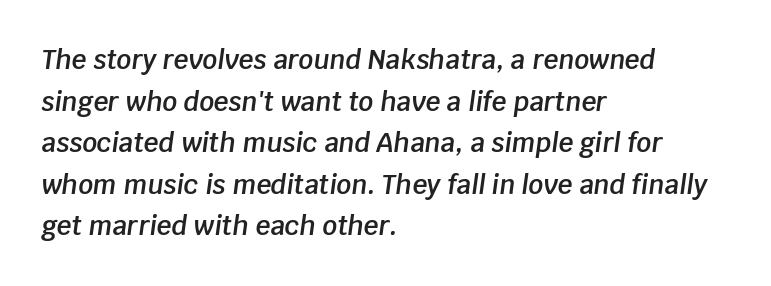
These lines stack with their left ends in a neat column. Stroke thickness is moderately raised; the sample reads as semibold. Each row of text sits above clean, open space. The whole block is typeset with a tilt. Between one letter and the next there's only the usual sliver of space.
